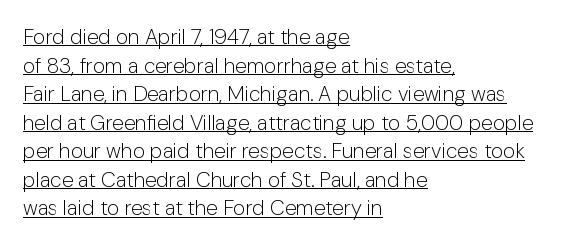
The image shows 21 px text type, upright; set left-aligned, normal line spacing (1.36x), normal letter spacing, underlined.
